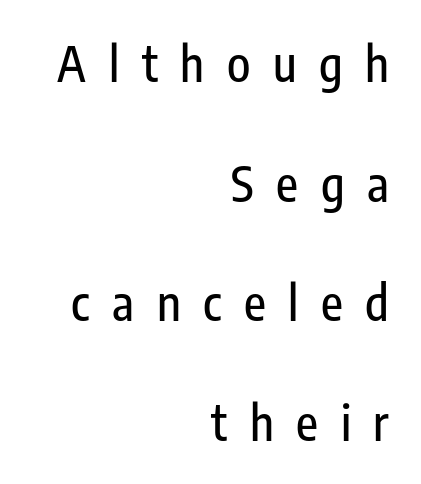
Q: Is the text italic (slanted)? A: No, it is upright.
Q: Is the typeface a serif or a sans-serif typeface? A: Sans-serif.
Q: Is the text underlined? A: No.
Q: How is the paragraph aligned? A: Right-aligned.
Q: Is the spacing between letters normal or unusually wide? A: Unusually wide.
Q: Is the spacing between lines tight, normal or loose? A: Loose.
Q: Width (condensed, normal, or wide)? A: Condensed.
Q: Stroke contrast? A: Low.
Q: x-height? A: Medium.
Q: Monospaced? A: No.
